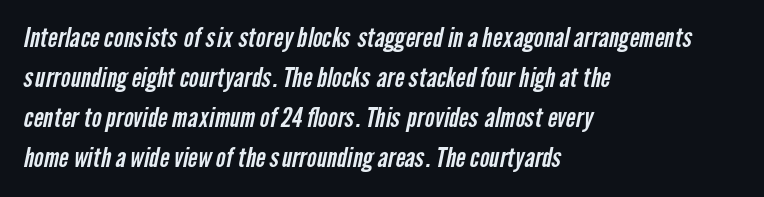
The image shows 26 px text type; set left-aligned, normal line spacing (1.54x), normal letter spacing, not underlined.
